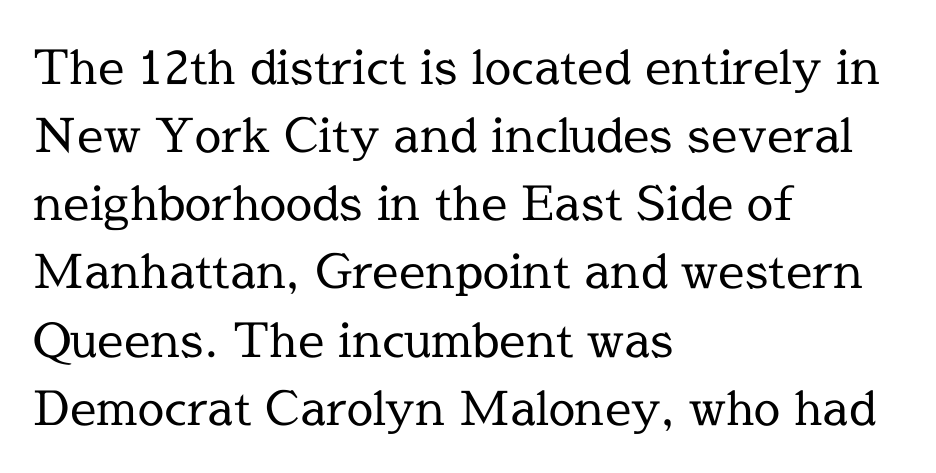
The image shows 47 px regular-weight serif type, upright; set left-aligned, normal line spacing (1.45x), normal letter spacing, not underlined; a medium x-height.
